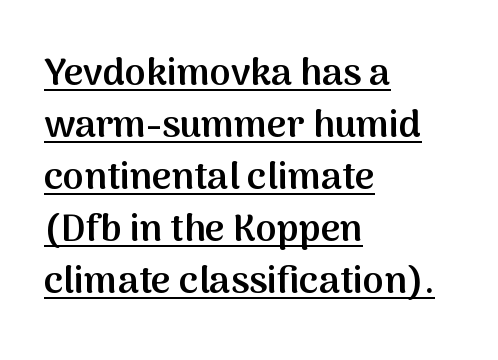
Q: Is the text bold? A: Semi-bold.
Q: Is the text italic (slanted)? A: No, it is upright.
Q: Is the typeface a serif or a sans-serif typeface? A: Sans-serif.
Q: Is the text underlined? A: Yes.
Q: How is the paragraph aligned? A: Left-aligned.
Q: Is the spacing between letters normal or unusually wide? A: Normal.
Q: Is the spacing between lines tight, normal or loose? A: Normal.
Q: Width (condensed, normal, or wide)? A: Normal.
Q: Stroke contrast? A: Medium.
Q: x-height? A: Medium.
Q: Monospaced? A: No.
